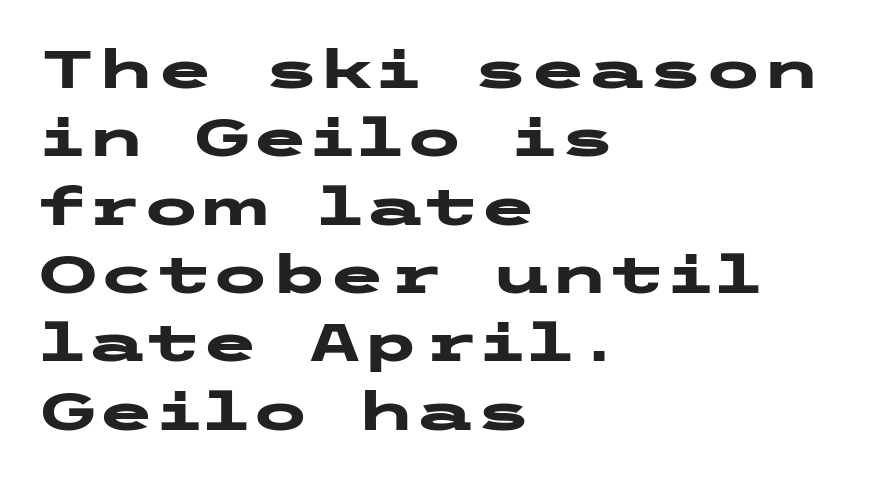
The image shows 53 px heavy, wide sans-serif type, upright; set left-aligned, normal line spacing (1.29x), normal letter spacing, not underlined; low stroke contrast and a medium x-height.
